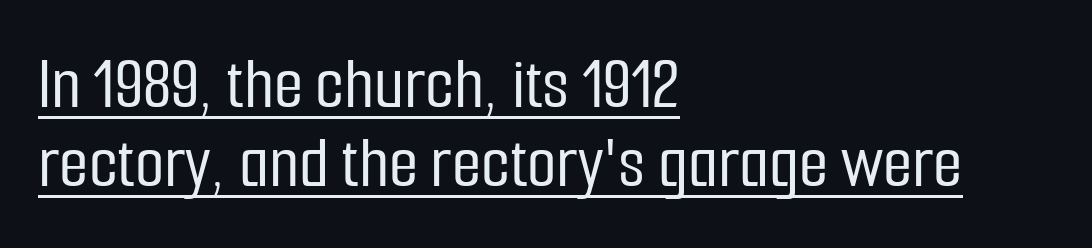
Q: Is the text italic (slanted)? A: No, it is upright.
Q: Is the typeface a serif or a sans-serif typeface? A: Sans-serif.
Q: Is the text underlined? A: Yes.
Q: How is the paragraph aligned? A: Left-aligned.
Q: Is the spacing between letters normal or unusually wide? A: Normal.
Q: Is the spacing between lines tight, normal or loose? A: Tight.
Q: Width (condensed, normal, or wide)? A: Condensed.
Q: Stroke contrast? A: Low.
Q: x-height? A: Medium.
Q: Monospaced? A: No.
